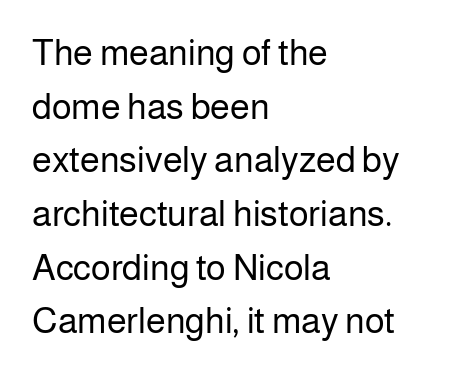
The image shows 36 px regular-weight sans-serif type, upright; set left-aligned, normal line spacing (1.49x), normal letter spacing, not underlined; low stroke contrast and a medium x-height.
